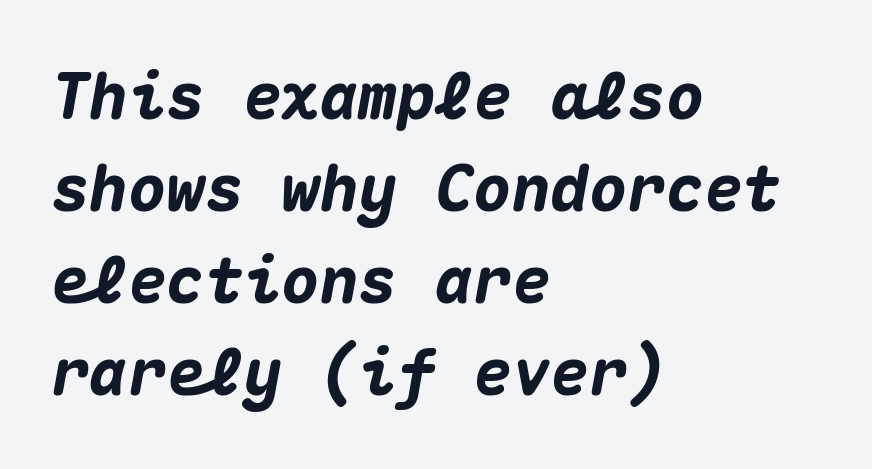
{"italic": "yes", "lean": "right", "slant_degrees": 10, "bold": "yes", "weight": "heavy", "width": "normal", "stroke_contrast": "medium", "x_height": "medium", "monospaced": "yes", "underline": "no", "align": "left", "line_spacing": "normal", "line_spacing_ratio": 1.44, "letter_spacing": "normal", "letter_spacing_em": 0.0, "glyph_px": 64}
